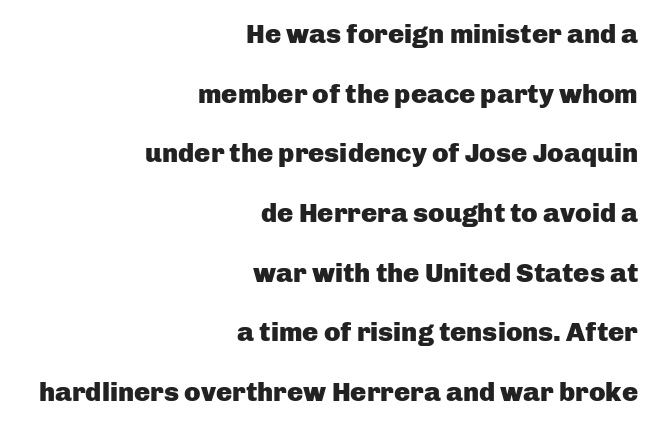
Quick note: not italic, upright. Caption: multi-line text, flush right, ragged left. The rendering uses a large line-height, opening up the rows. Check under the words: just untouched page. Compared with an ordinary text face, these strokes are far heavier — a full bold.
